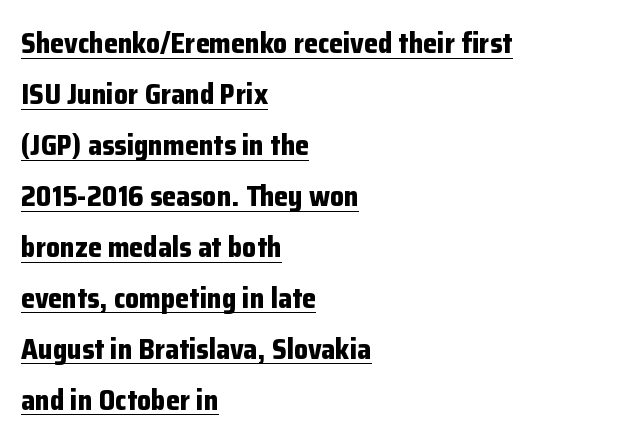
Q: Is the text bold? A: Yes.
Q: Is the text italic (slanted)? A: No, it is upright.
Q: Is the typeface a serif or a sans-serif typeface? A: Sans-serif.
Q: Is the text underlined? A: Yes.
Q: How is the paragraph aligned? A: Left-aligned.
Q: Is the spacing between letters normal or unusually wide? A: Normal.
Q: Width (condensed, normal, or wide)? A: Normal.
Q: Stroke contrast? A: Low.
Q: x-height? A: Medium.
Q: Monospaced? A: No.
